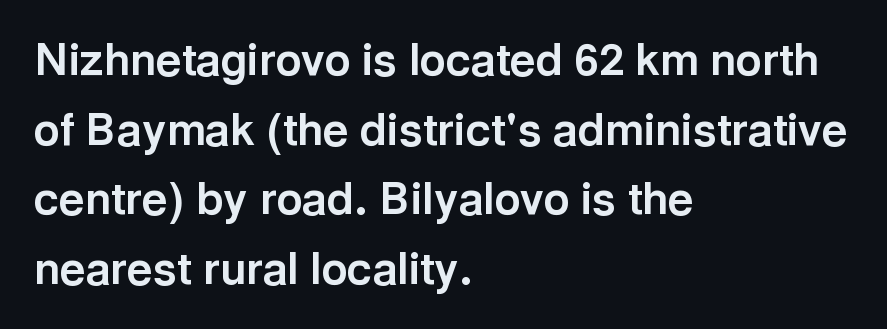
Q: Is the text bold? A: Yes.
Q: Is the text italic (slanted)? A: No, it is upright.
Q: Is the typeface a serif or a sans-serif typeface? A: Sans-serif.
Q: Is the text underlined? A: No.
Q: How is the paragraph aligned? A: Left-aligned.
Q: Is the spacing between letters normal or unusually wide? A: Normal.
Q: Is the spacing between lines tight, normal or loose? A: Normal.
Q: Width (condensed, normal, or wide)? A: Normal.
Q: x-height? A: Medium.
Q: Monospaced? A: No.
